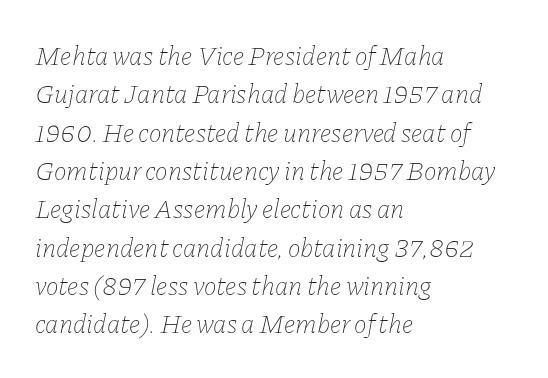
Q: Is the text bold? A: No.
Q: Is the text italic (slanted)? A: Yes, it leans right by about 11 degrees.
Q: Is the text underlined? A: No.
Q: How is the paragraph aligned? A: Left-aligned.
Q: Is the spacing between letters normal or unusually wide? A: Normal.
Q: Is the spacing between lines tight, normal or loose? A: Normal.
